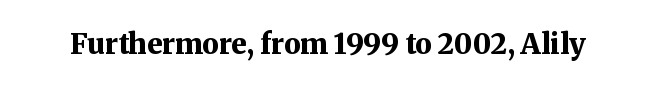
The image shows 28 px bold serif type, upright; set normal letter spacing, not underlined; medium stroke contrast and a medium x-height.
